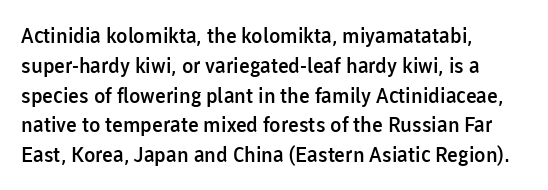
Every row of glyphs begins at an identical x-position on the left. Underlining? Definitely not there. What's the leading like? Ordinary, nothing unusual. The tracking reads as untouched default to a designer's eye. A fair bit of extra ink — the face is semibold, not bold.
